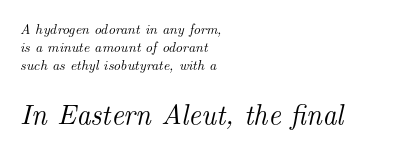
{"serif": "yes", "italic": "yes", "lean": "right", "slant_degrees": 14, "width": "normal", "stroke_contrast": "medium", "x_height": "small", "monospaced": "no", "underline": "no", "align": "left", "line_spacing": "normal", "line_spacing_ratio": 1.3, "letter_spacing": "normal", "letter_spacing_em": 0.0, "larger_block": "second", "size_ratio": 2.0, "glyph_px": 28}
